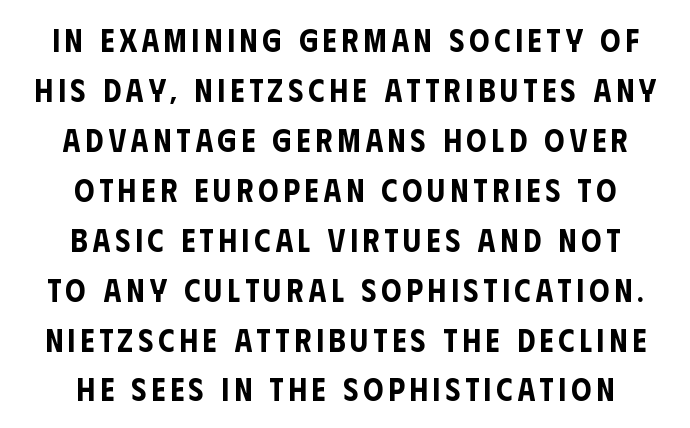
Q: Is the text italic (slanted)? A: No, it is upright.
Q: Is the typeface a serif or a sans-serif typeface? A: Sans-serif.
Q: Is the text underlined? A: No.
Q: How is the paragraph aligned? A: Centered.
Q: Is the spacing between lines tight, normal or loose? A: Normal.
Q: Width (condensed, normal, or wide)? A: Condensed.
Q: Stroke contrast? A: Low.
Q: x-height? A: Large.
Q: Monospaced? A: No.
